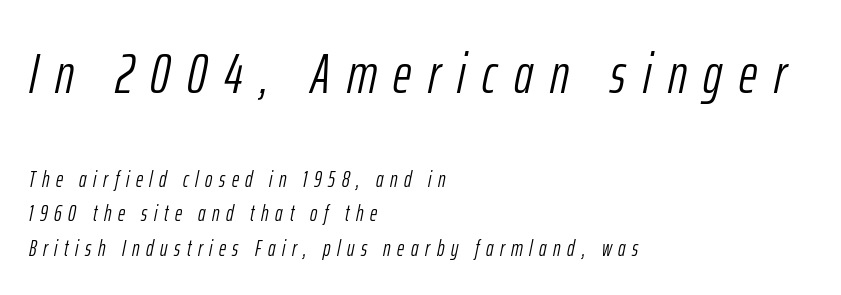
The image shows 56 px light, condensed type, italic (leaning right); set left-aligned, normal line spacing (1.57x), unusually wide letter spacing (+0.3 em), not underlined; the first (top) block is 2.55x larger; low stroke contrast and a medium x-height.
